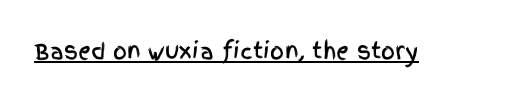
Compared with typical body copy, the letter spacing here is the same. Honestly, the underline is the first thing you notice here. No italicization has been applied; the sample stays upright.
